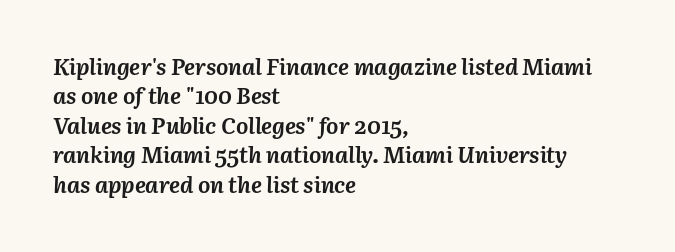
Beneath every word, the page is bare. Its strokes are broad and dark, the hallmark of bold type. Line starts are locked; line ends wander. Characters follow at the spacing the type designer built in. Would a proofreader flag this as italicized? Yes. This block has exactly the height ordinary leading produces.
